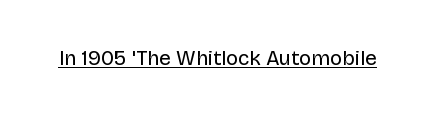
The image shows 21 px text type, upright; set normal letter spacing, underlined.
